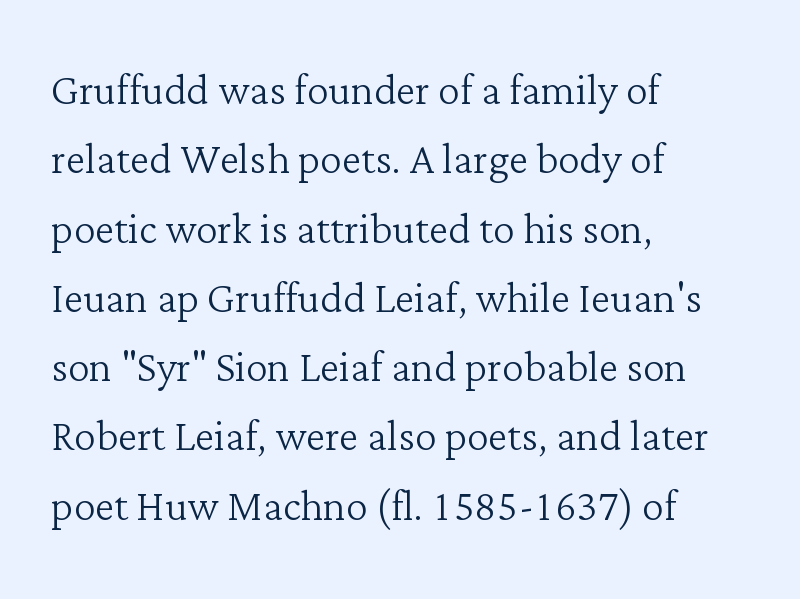
Q: Is the text bold? A: No.
Q: Is the text italic (slanted)? A: No, it is upright.
Q: Is the typeface a serif or a sans-serif typeface? A: Serif.
Q: Is the text underlined? A: No.
Q: How is the paragraph aligned? A: Left-aligned.
Q: Is the spacing between letters normal or unusually wide? A: Normal.
Q: Is the spacing between lines tight, normal or loose? A: Normal.
Q: Width (condensed, normal, or wide)? A: Normal.
Q: Stroke contrast? A: Low.
Q: x-height? A: Medium.
Q: Monospaced? A: No.
